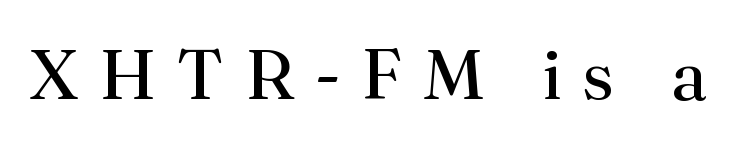
The image shows 71 px regular-weight serif type, upright; set unusually wide letter spacing (+0.3 em), not underlined; medium stroke contrast and a small x-height.
